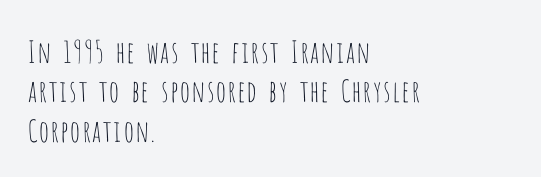
{"serif": "no", "italic": "no", "bold": "no", "weight": "thin", "width": "condensed", "stroke_contrast": "low", "x_height": "large", "monospaced": "no", "underline": "no", "align": "left", "line_spacing": "normal", "line_spacing_ratio": 1.31, "letter_spacing": "normal", "letter_spacing_em": 0.0, "glyph_px": 30}
